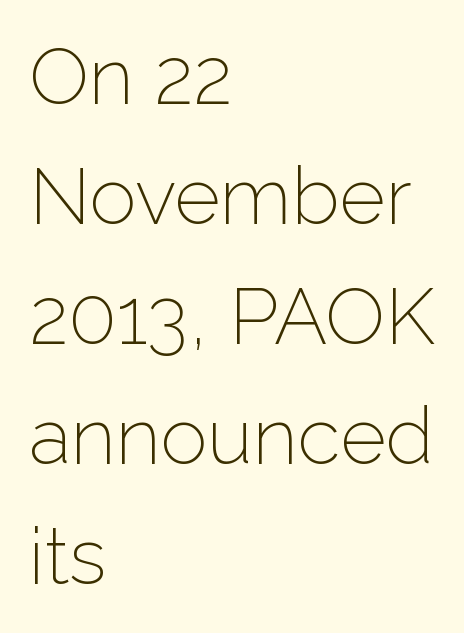
{"serif": "no", "italic": "no", "bold": "no", "weight": "light", "width": "normal", "stroke_contrast": "low", "x_height": "medium", "monospaced": "no", "underline": "no", "align": "left", "line_spacing": "normal", "line_spacing_ratio": 1.52, "letter_spacing": "normal", "letter_spacing_em": 0.0, "glyph_px": 79}
